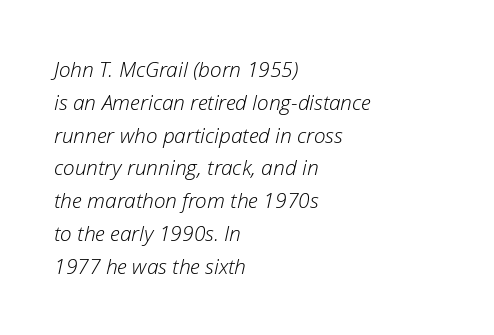
Q: Is the text bold? A: No.
Q: Is the text italic (slanted)? A: Yes, it leans right by about 12 degrees.
Q: Is the text underlined? A: No.
Q: How is the paragraph aligned? A: Left-aligned.
Q: Is the spacing between letters normal or unusually wide? A: Normal.
Q: Is the spacing between lines tight, normal or loose? A: Normal.
